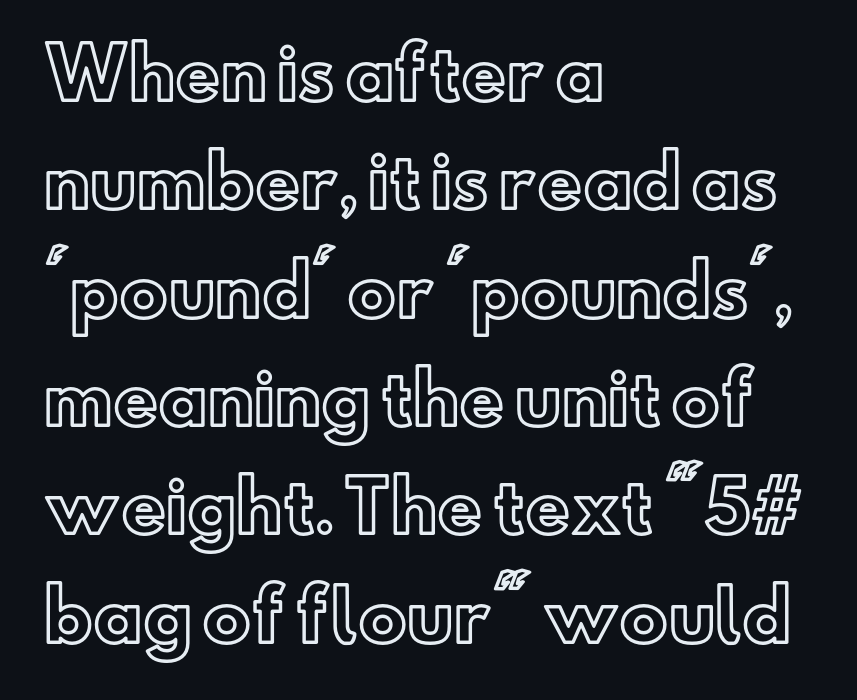
The image shows 69 px text type, upright; set left-aligned, normal line spacing (1.57x), normal letter spacing, not underlined; a small x-height.
